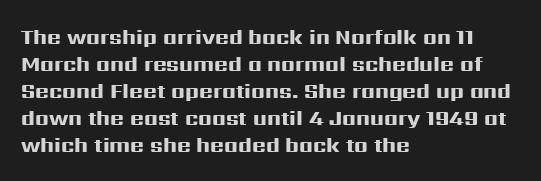
Which margin do the lines hug? The left one — the right edge is uneven. The foot of each line stays bare and open. Strokes here are thick enough to call this a true bold. Does the lettering tilt? It doesn't — this is upright. You could call the tracking neutral — neither tight nor loose. Interline gaps are of average width in this sample.
